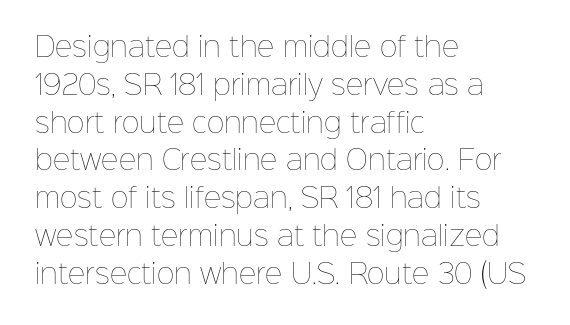
Q: Is the text bold? A: No.
Q: Is the text italic (slanted)? A: No, it is upright.
Q: Is the text underlined? A: No.
Q: How is the paragraph aligned? A: Left-aligned.
Q: Is the spacing between letters normal or unusually wide? A: Normal.
Q: Is the spacing between lines tight, normal or loose? A: Normal.
